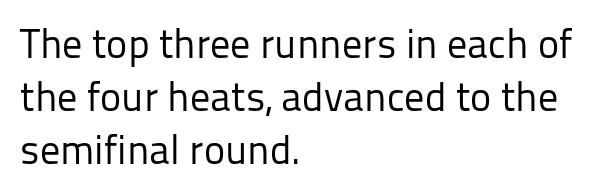
Observe the absence of serifs on each vertical stroke in this sample. The typography opts for an upright posture over an oblique one. Has an underline been added? It has not. No heavy texture on the line: the type isn't bold. The leading is moderate, giving the passage an even texture.
